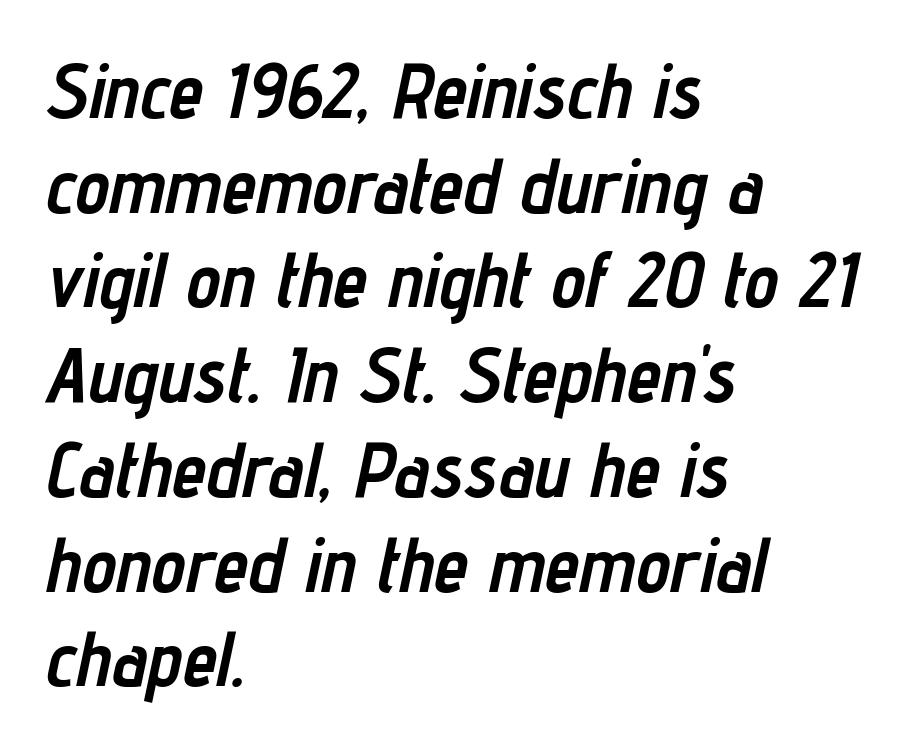
Q: Is the text bold? A: Yes.
Q: Is the text italic (slanted)? A: Yes, it leans right by about 12 degrees.
Q: Is the text underlined? A: No.
Q: How is the paragraph aligned? A: Left-aligned.
Q: Is the spacing between letters normal or unusually wide? A: Normal.
Q: Width (condensed, normal, or wide)? A: Condensed.
Q: Stroke contrast? A: Low.
Q: x-height? A: Medium.
Q: Monospaced? A: No.
